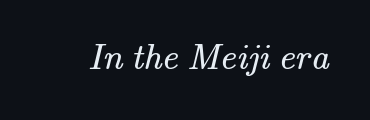
Q: Is the text bold? A: No.
Q: Is the typeface a serif or a sans-serif typeface? A: Serif.
Q: Is the text underlined? A: No.
Q: Is the spacing between letters normal or unusually wide? A: Normal.
Q: Width (condensed, normal, or wide)? A: Normal.
Q: Stroke contrast? A: Medium.
Q: x-height? A: Small.
Q: Monospaced? A: No.
